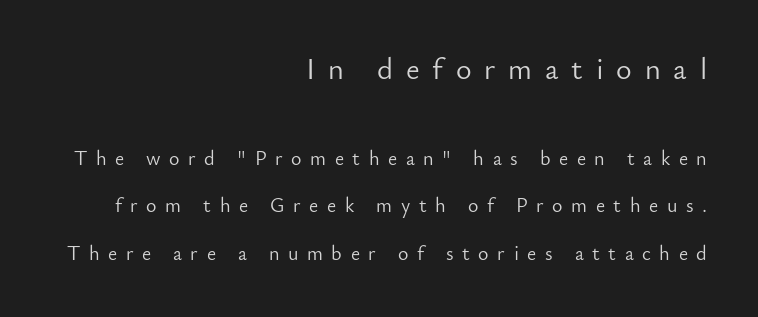
Typeset ragged left — the right edge is the straight one. In this sample the first text group is rendered at the bigger scale. Vertical spacing — loose. Nothing sits at the stroke ends, so this counts as sans-serif.
